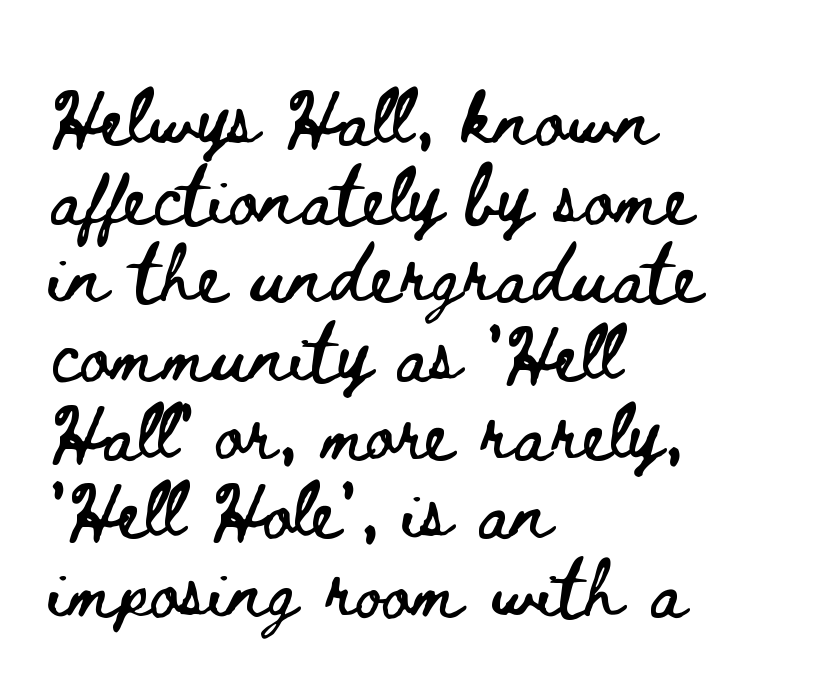
Q: Is the text underlined? A: No.
Q: How is the paragraph aligned? A: Left-aligned.
Q: Is the spacing between letters normal or unusually wide? A: Normal.
Q: Is the spacing between lines tight, normal or loose? A: Normal.
Q: Width (condensed, normal, or wide)? A: Wide.
Q: Stroke contrast? A: Low.
Q: x-height? A: Small.
Q: Monospaced? A: No.
